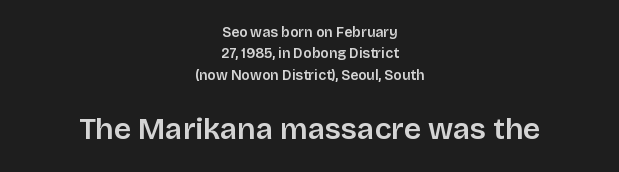
The rendering positions every line midway between the sides. Here the glyphs are tracked normally, forming tight word shapes. Grotesque or geometric, the face here clearly has no serifs. The face used here is proportionally spaced, like ordinary book or web type. Tall strokes in this sample are plumb rather than angled. The composition opens small and finishes big.
